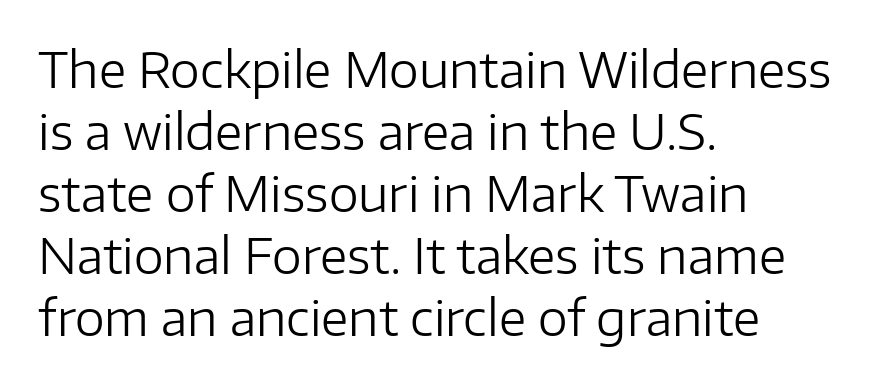
Q: Is the text bold? A: No.
Q: Is the text italic (slanted)? A: No, it is upright.
Q: Is the typeface a serif or a sans-serif typeface? A: Sans-serif.
Q: Is the text underlined? A: No.
Q: How is the paragraph aligned? A: Left-aligned.
Q: Is the spacing between letters normal or unusually wide? A: Normal.
Q: Is the spacing between lines tight, normal or loose? A: Normal.
Q: Width (condensed, normal, or wide)? A: Normal.
Q: Stroke contrast? A: Low.
Q: x-height? A: Medium.
Q: Monospaced? A: No.
